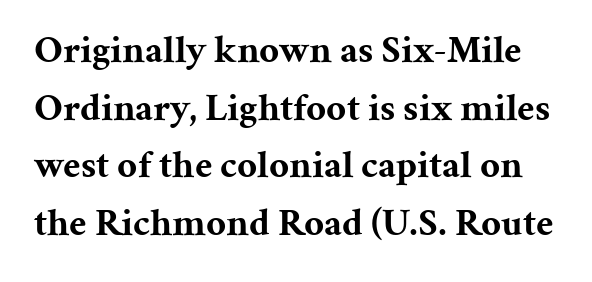
{"serif": "yes", "italic": "no", "bold": "yes", "weight": "bold", "width": "normal", "stroke_contrast": "medium", "x_height": "medium", "monospaced": "no", "underline": "no", "line_spacing": "normal", "line_spacing_ratio": 1.48, "letter_spacing": "normal", "letter_spacing_em": 0.0, "glyph_px": 39}
